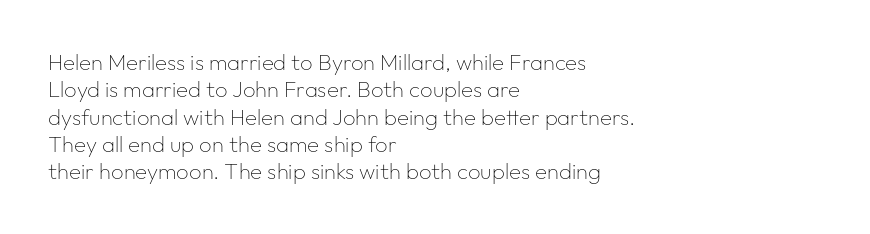
Q: Is the text bold? A: No.
Q: Is the text italic (slanted)? A: No, it is upright.
Q: Is the text underlined? A: No.
Q: How is the paragraph aligned? A: Left-aligned.
Q: Is the spacing between letters normal or unusually wide? A: Normal.
